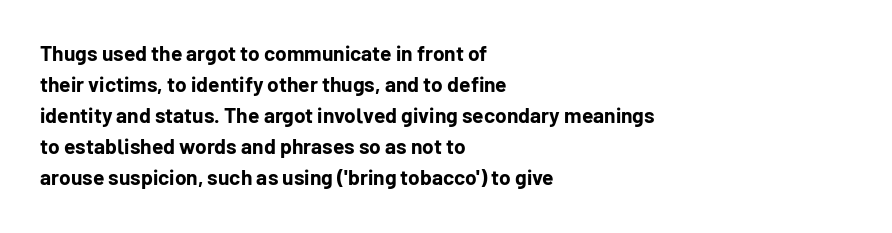
Q: Is the text bold? A: Yes.
Q: Is the text italic (slanted)? A: No, it is upright.
Q: Is the text underlined? A: No.
Q: How is the paragraph aligned? A: Left-aligned.
Q: Is the spacing between letters normal or unusually wide? A: Normal.
Q: Is the spacing between lines tight, normal or loose? A: Normal.
